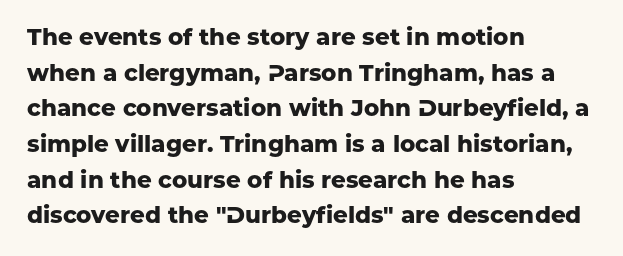
Q: Is the text bold? A: Yes.
Q: Is the text italic (slanted)? A: No, it is upright.
Q: Is the text underlined? A: No.
Q: How is the paragraph aligned? A: Left-aligned.
Q: Is the spacing between letters normal or unusually wide? A: Normal.
Q: Is the spacing between lines tight, normal or loose? A: Normal.
